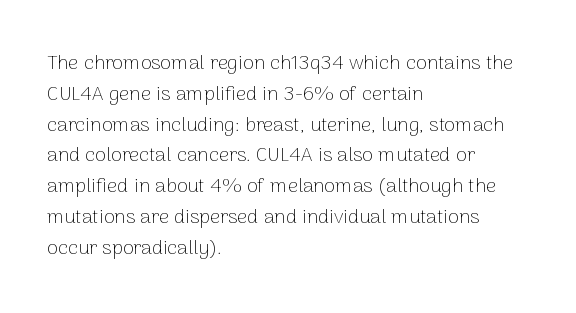
Unmarked baselines from the first word to the last. Between one letter and the next there's only the usual sliver of space. Left-aligned paragraph, ragged on the right. Compared with typical paragraphs, the rows here are spaced about the same. It's the straight-up-and-down kind of type.
